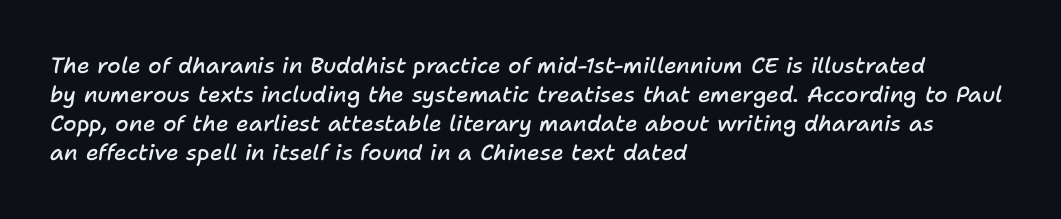
The image shows 22 px text type, italic (leaning right); set left-aligned, normal line spacing (1.32x), normal letter spacing, not underlined.
